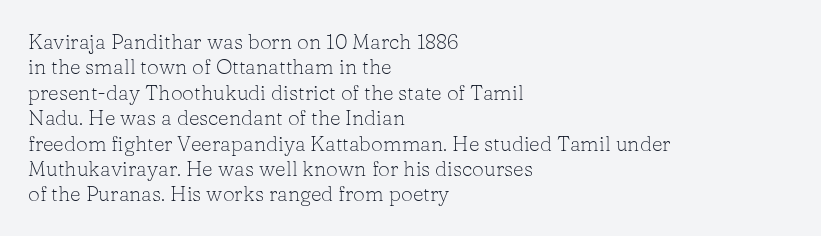
The image shows 21 px text type, upright; set left-aligned, line spacing 1.21x, normal letter spacing, not underlined.
